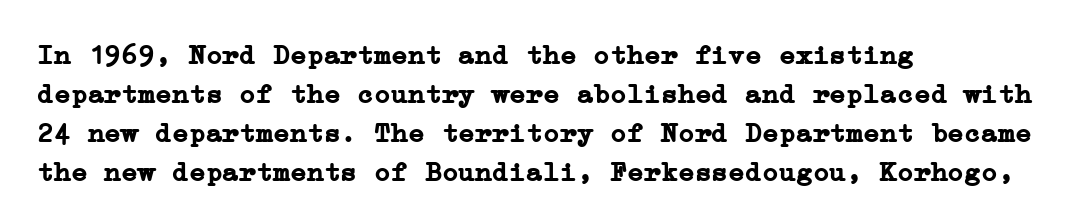
The compositor pushed each line to the left boundary. Standard letterfit; no display-style spreading of the glyphs. This rendering features lettering with no underline. Successive baselines arrive at the customary interval.
